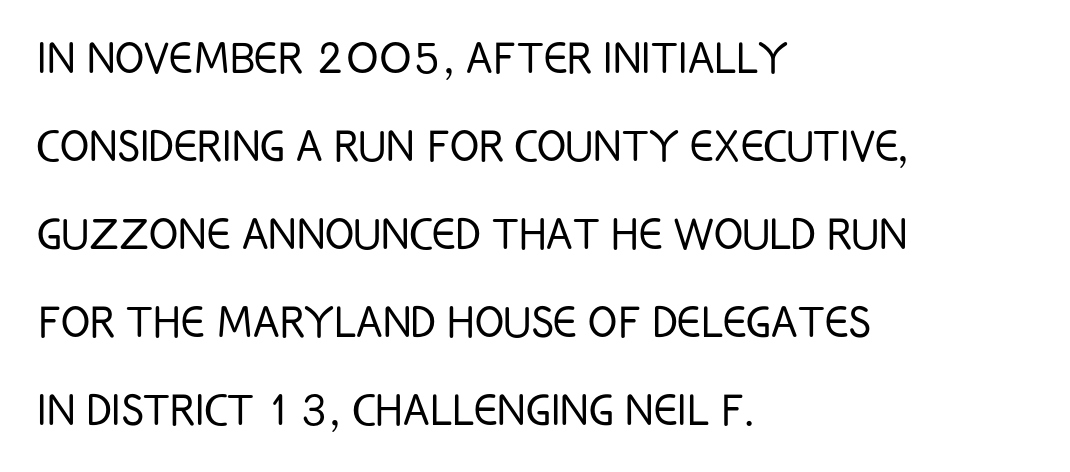
Q: Is the text bold? A: No.
Q: Is the text italic (slanted)? A: No, it is upright.
Q: Is the typeface a serif or a sans-serif typeface? A: Sans-serif.
Q: Is the text underlined? A: No.
Q: How is the paragraph aligned? A: Left-aligned.
Q: Is the spacing between letters normal or unusually wide? A: Normal.
Q: Is the spacing between lines tight, normal or loose? A: Normal.
Q: Width (condensed, normal, or wide)? A: Condensed.
Q: Stroke contrast? A: Low.
Q: x-height? A: Large.
Q: Monospaced? A: No.
